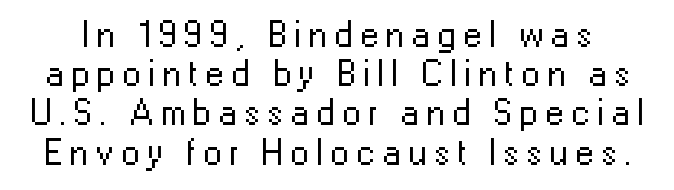
Q: Is the text bold? A: No.
Q: Is the text italic (slanted)? A: No, it is upright.
Q: Is the typeface a serif or a sans-serif typeface? A: Sans-serif.
Q: Is the text underlined? A: No.
Q: Is the spacing between letters normal or unusually wide? A: Unusually wide.
Q: Is the spacing between lines tight, normal or loose? A: Tight.
Q: Width (condensed, normal, or wide)? A: Normal.
Q: Stroke contrast? A: Low.
Q: x-height? A: Medium.
Q: Monospaced? A: No.
